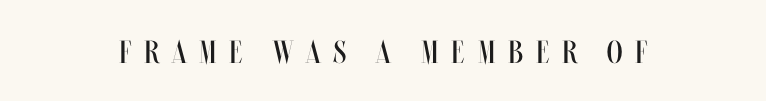
Q: Is the text bold? A: No.
Q: Is the text italic (slanted)? A: No, it is upright.
Q: Is the text underlined? A: No.
Q: Is the spacing between letters normal or unusually wide? A: Unusually wide.
Q: Width (condensed, normal, or wide)? A: Condensed.
Q: Stroke contrast? A: Medium.
Q: x-height? A: Large.
Q: Monospaced? A: No.
